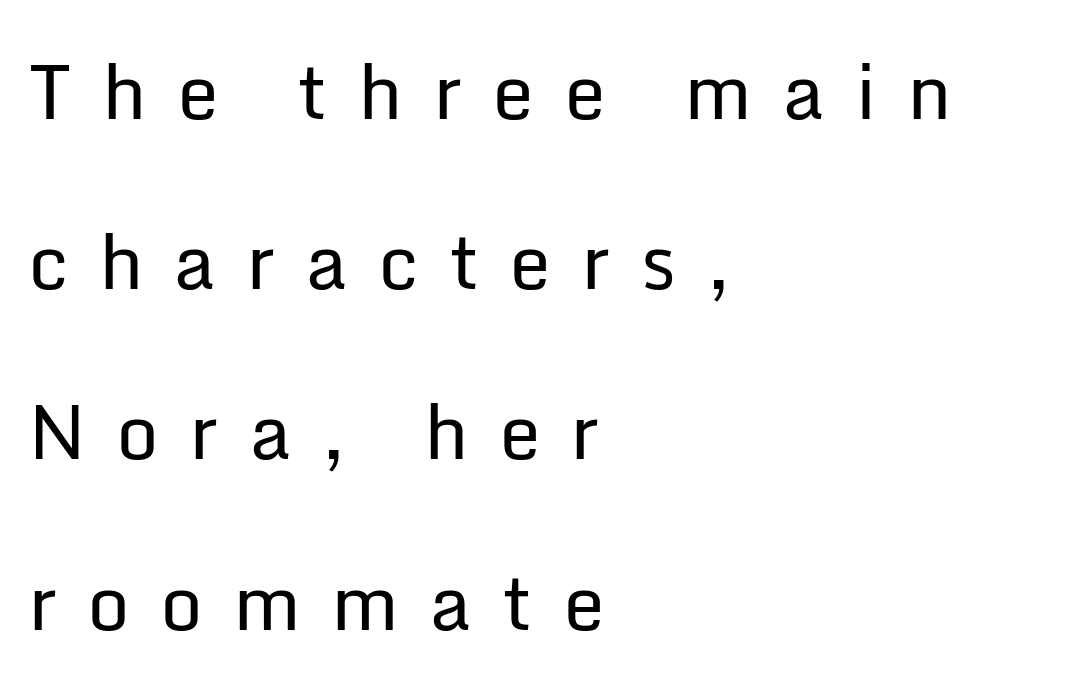
{"serif": "no", "italic": "no", "bold": "no", "weight": "regular", "width": "normal", "stroke_contrast": "low", "x_height": "medium", "monospaced": "no", "underline": "no", "align": "left", "line_spacing": "loose", "line_spacing_ratio": 2.27, "letter_spacing": "wide", "letter_spacing_em": 0.4, "glyph_px": 75}
